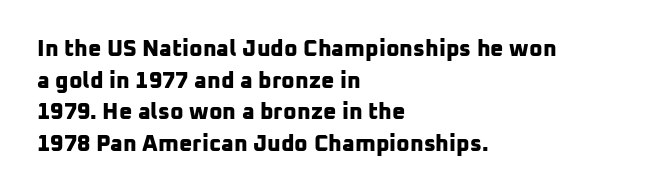
{"bold": "yes", "underline": "no", "align": "left", "line_spacing": "normal", "line_spacing_ratio": 1.38, "letter_spacing": "normal", "letter_spacing_em": 0.0, "glyph_px": 23}
